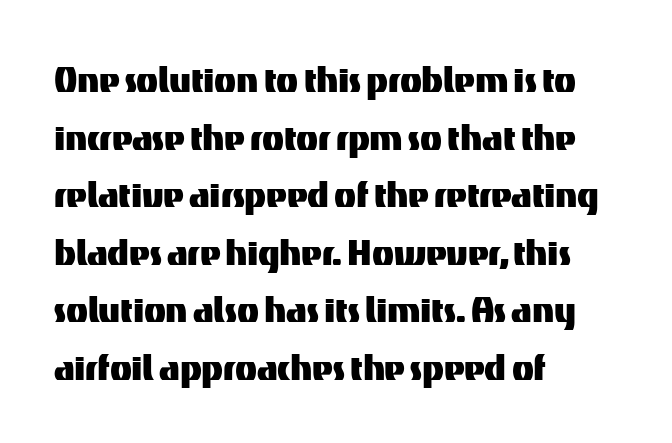
Q: Is the text italic (slanted)? A: No, it is upright.
Q: Is the typeface a serif or a sans-serif typeface? A: Sans-serif.
Q: Is the text underlined? A: No.
Q: How is the paragraph aligned? A: Left-aligned.
Q: Is the spacing between letters normal or unusually wide? A: Normal.
Q: Is the spacing between lines tight, normal or loose? A: Normal.
Q: Width (condensed, normal, or wide)? A: Normal.
Q: Stroke contrast? A: Medium.
Q: x-height? A: Medium.
Q: Monospaced? A: No.
